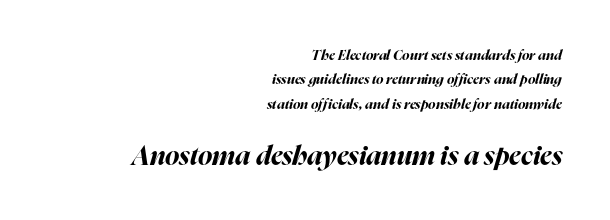
Q: Is the text bold? A: Yes.
Q: Is the text italic (slanted)? A: Yes, it leans right by about 16 degrees.
Q: Is the text underlined? A: No.
Q: How is the paragraph aligned? A: Right-aligned.
Q: Is the spacing between letters normal or unusually wide? A: Normal.
Q: Which block of text is set in a larger size, the first (top) or the second (bottom)? A: The second (bottom) one.
